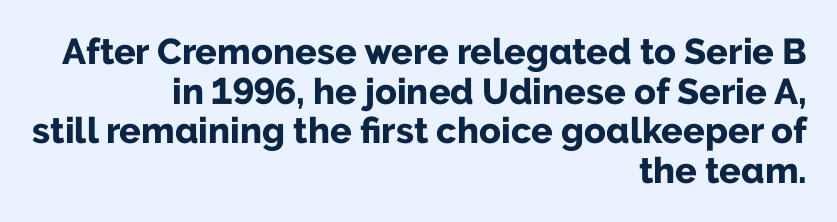
{"serif": "no", "italic": "no", "bold": "yes", "weight": "bold", "width": "normal", "stroke_contrast": "low", "x_height": "medium", "monospaced": "no", "underline": "no", "align": "right", "line_spacing": "tight", "line_spacing_ratio": 1.1, "letter_spacing": "normal", "letter_spacing_em": 0.0, "glyph_px": 36}
